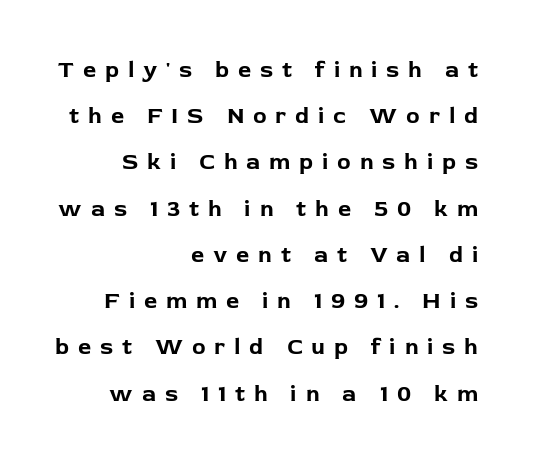
{"italic": "no", "bold": "yes", "underline": "no", "align": "right", "line_spacing": "loose", "line_spacing_ratio": 2.01, "letter_spacing": "wide", "letter_spacing_em": 0.38, "glyph_px": 23}
